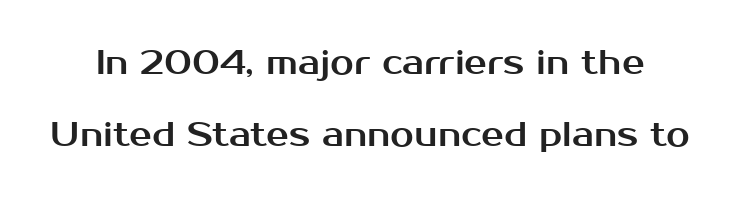
The image shows 34 px sans-serif type, upright; set loose line spacing (2.12x), normal letter spacing, not underlined; medium stroke contrast and a medium x-height.
